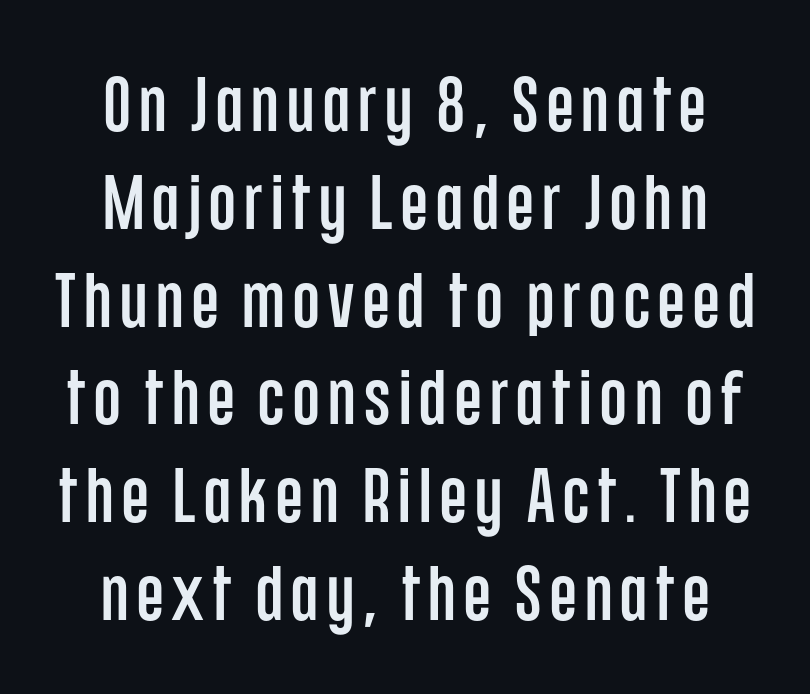
Nobody drew a line under any word here. Examine the stroke ends and you'll find no serifs. Italic: no, the glyphs are upright roman. These lines are rendered in a variable-pitch font.
